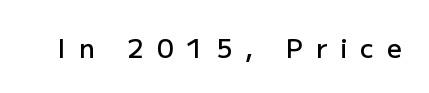
Q: Is the text bold? A: Semi-bold.
Q: Is the text italic (slanted)? A: No, it is upright.
Q: Is the text underlined? A: No.
Q: Is the spacing between letters normal or unusually wide? A: Unusually wide.
